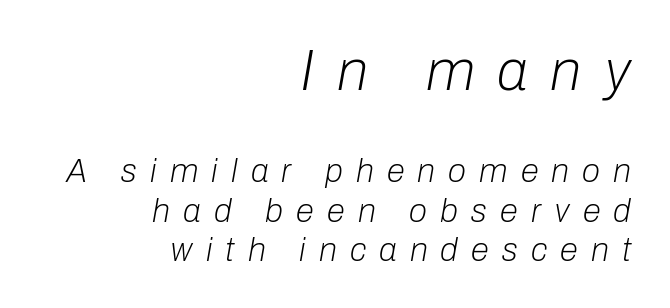
Leftover space on each line is placed entirely before the opening word. The space beneath each line is pristine and unruled. Which chunk is bigger? The first one — the top block dwarfs the bottom. Do the characters align in a grid? No, the font is proportional. Italic: yes, the glyphs are oblique.
